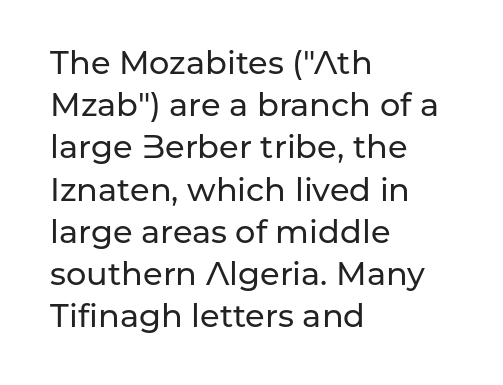
Q: Is the text italic (slanted)? A: No, it is upright.
Q: Is the typeface a serif or a sans-serif typeface? A: Sans-serif.
Q: Is the text underlined? A: No.
Q: How is the paragraph aligned? A: Left-aligned.
Q: Is the spacing between letters normal or unusually wide? A: Normal.
Q: Is the spacing between lines tight, normal or loose? A: Normal.
Q: Width (condensed, normal, or wide)? A: Normal.
Q: Stroke contrast? A: Low.
Q: x-height? A: Medium.
Q: Monospaced? A: No.
